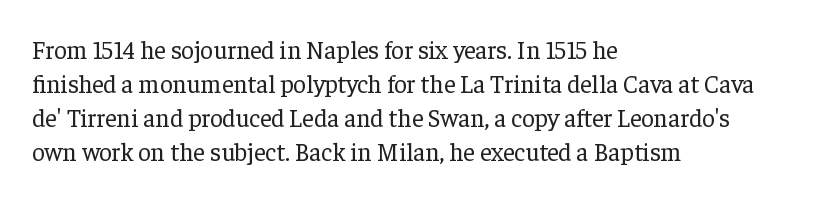
The image shows 25 px text type, upright; set left-aligned, normal line spacing (1.36x), normal letter spacing, not underlined.
